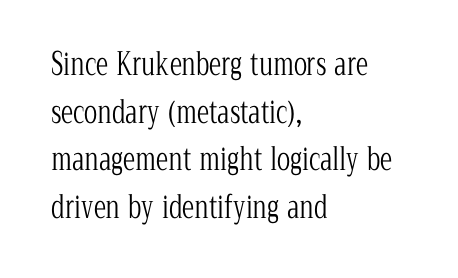
Leading matches the norm, producing a regular column. Each row of text sits above clean, open space. This rendering leaves character spacing at its baseline value. Does the copy run flush right? No — it runs flush left.
